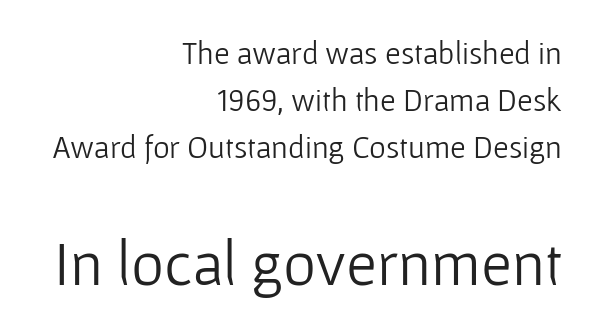
Q: Is the text bold? A: No.
Q: Is the text italic (slanted)? A: No, it is upright.
Q: Is the typeface a serif or a sans-serif typeface? A: Sans-serif.
Q: Is the text underlined? A: No.
Q: How is the paragraph aligned? A: Right-aligned.
Q: Is the spacing between letters normal or unusually wide? A: Normal.
Q: Is the spacing between lines tight, normal or loose? A: Normal.
Q: Which block of text is set in a larger size, the first (top) or the second (bottom)? A: The second (bottom) one.
Q: Width (condensed, normal, or wide)? A: Normal.
Q: Stroke contrast? A: Low.
Q: x-height? A: Medium.
Q: Monospaced? A: No.
